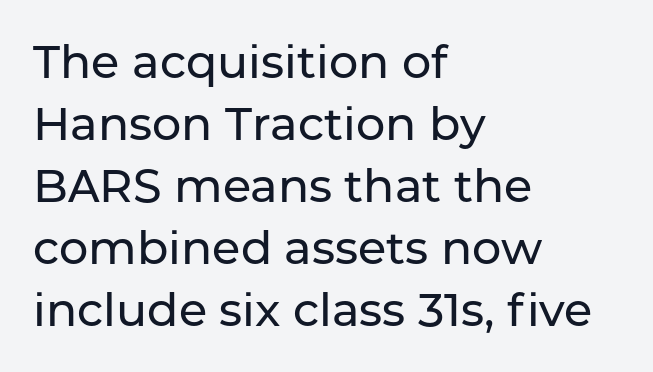
Q: Is the text italic (slanted)? A: No, it is upright.
Q: Is the typeface a serif or a sans-serif typeface? A: Sans-serif.
Q: Is the text underlined? A: No.
Q: How is the paragraph aligned? A: Left-aligned.
Q: Is the spacing between letters normal or unusually wide? A: Normal.
Q: Is the spacing between lines tight, normal or loose? A: Normal.
Q: Width (condensed, normal, or wide)? A: Normal.
Q: Stroke contrast? A: Low.
Q: x-height? A: Medium.
Q: Monospaced? A: No.
